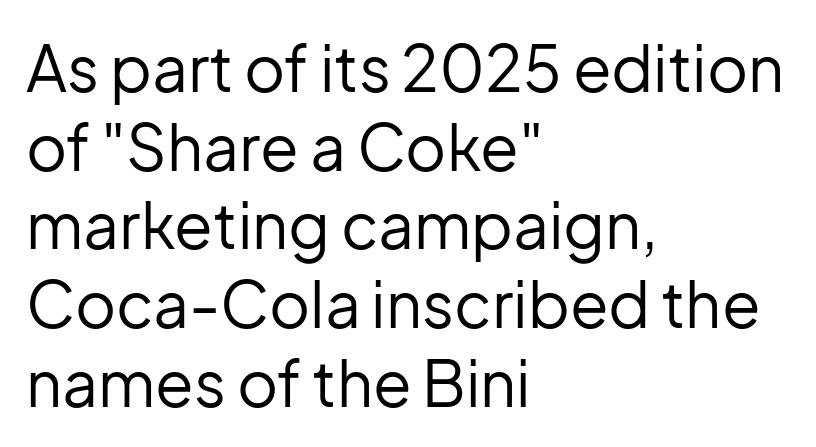
Q: Is the text bold? A: No.
Q: Is the text italic (slanted)? A: No, it is upright.
Q: Is the typeface a serif or a sans-serif typeface? A: Sans-serif.
Q: Is the text underlined? A: No.
Q: How is the paragraph aligned? A: Left-aligned.
Q: Is the spacing between letters normal or unusually wide? A: Normal.
Q: Is the spacing between lines tight, normal or loose? A: Normal.
Q: Width (condensed, normal, or wide)? A: Normal.
Q: Stroke contrast? A: Low.
Q: x-height? A: Medium.
Q: Monospaced? A: No.
